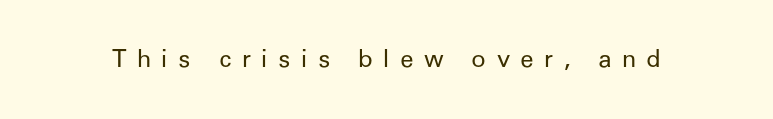
The typesetting does not lean heavy: it is not bold. A typesetter would mark this as roman, not italic. Beneath every word, the page is bare. Letter spacing: wide.
